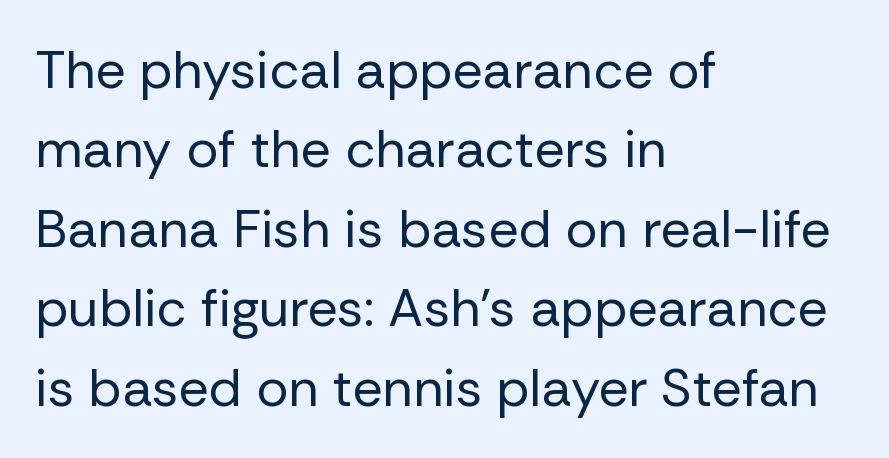
{"serif": "no", "italic": "no", "bold": "no", "weight": "regular", "width": "normal", "stroke_contrast": "low", "x_height": "medium", "monospaced": "no", "underline": "no", "align": "left", "line_spacing": "normal", "line_spacing_ratio": 1.5, "letter_spacing": "normal", "letter_spacing_em": 0.0, "glyph_px": 53}
